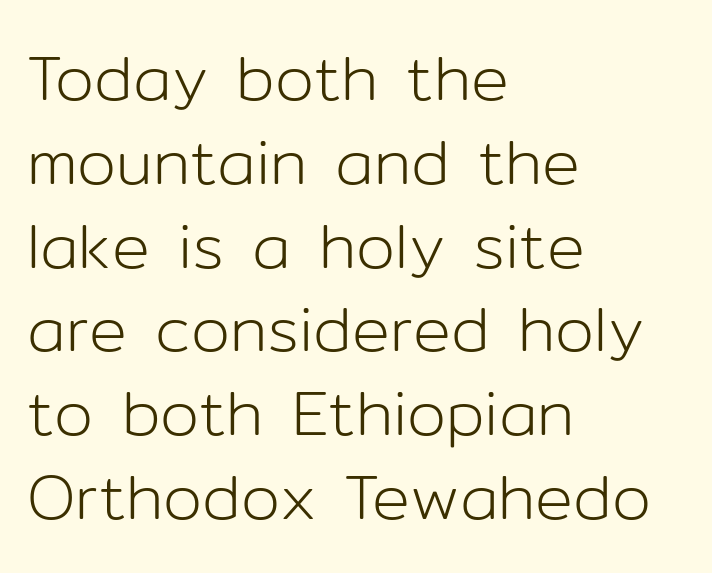
The image shows 63 px light sans-serif type, upright; set left-aligned, normal line spacing (1.33x), normal letter spacing, not underlined; low stroke contrast and a medium x-height.
